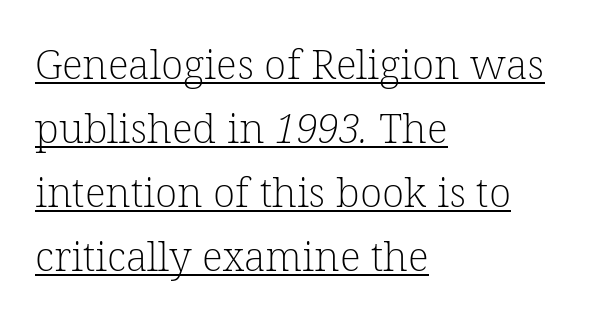
Spacing between characters is what you'd get straight out of the box. You can tell from the footed stems that serif type was used. The string is rendered with underlining switched on. The ragged edge is on the right, which tells us the setting is flush left. Spacing verdict: proportional, widths tailored to each character.
